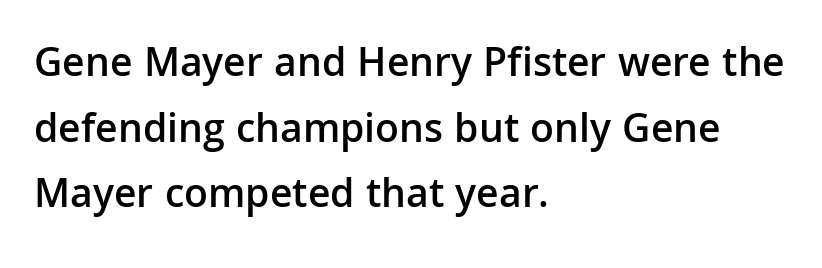
The image shows 42 px semibold sans-serif type, upright; set left-aligned, normal line spacing (1.56x), normal letter spacing, not underlined; low stroke contrast and a medium x-height.
